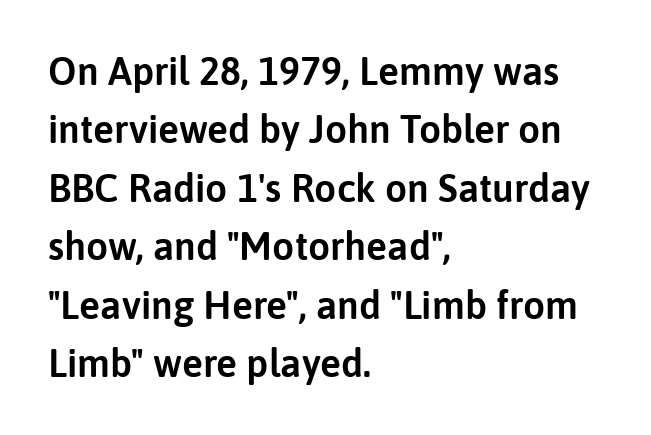
You can tell from the bare stems that sans-serif type was used. Layout note: lines flush left. Looks like regular typesetting: each glyph gets only the width it needs. The area under the type is left untouched.
